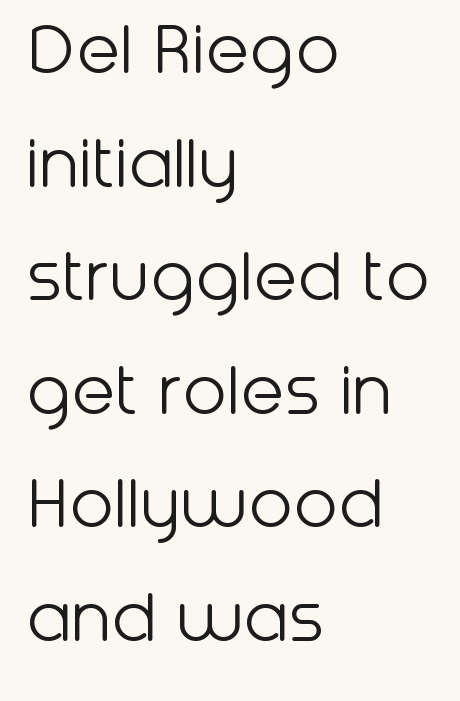
{"serif": "no", "italic": "no", "bold": "no", "weight": "light", "width": "normal", "stroke_contrast": "low", "x_height": "medium", "monospaced": "no", "underline": "no", "align": "left", "line_spacing": "normal", "line_spacing_ratio": 1.42, "letter_spacing": "normal", "letter_spacing_em": 0.0, "glyph_px": 80}
